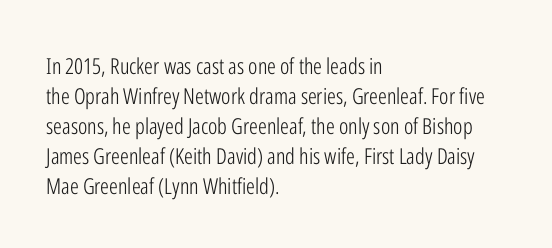
Reading down the column, the eye jumps a familiar distance to each next line. Left-aligned paragraph, ragged on the right. Check under the words: just untouched page. Nope, not italic — everything's standing straight.
